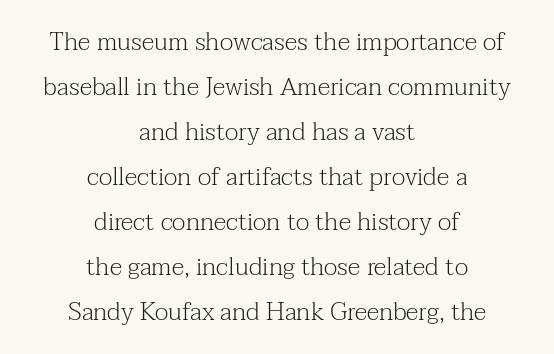
{"italic": "no", "bold": "no", "underline": "no", "align": "center", "line_spacing_ratio": 1.8, "letter_spacing": "normal", "letter_spacing_em": 0.0, "glyph_px": 25}
